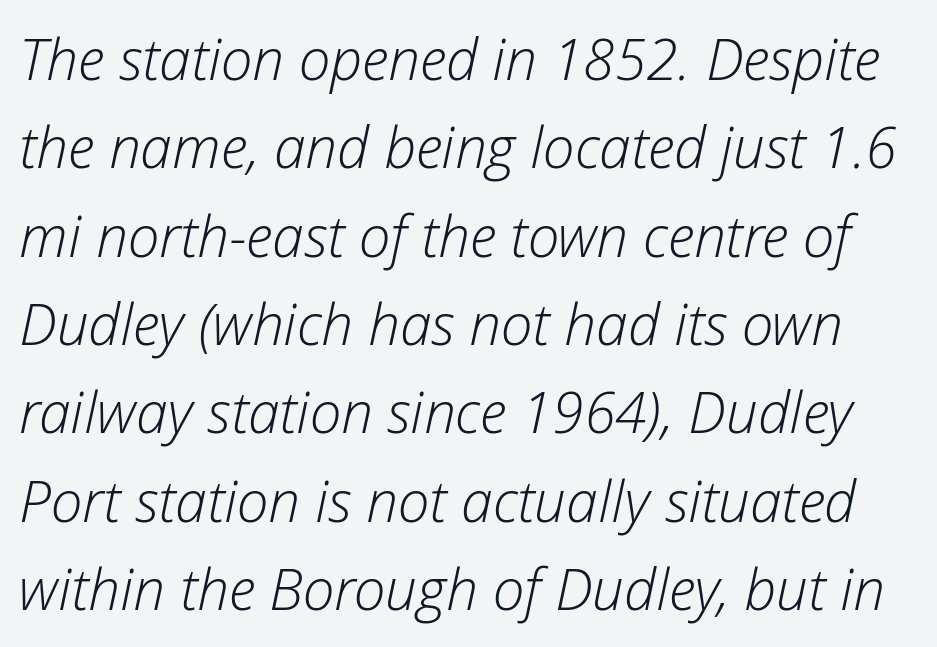
Q: Is the text bold? A: No.
Q: Is the text italic (slanted)? A: Yes, it leans right by about 12 degrees.
Q: Is the text underlined? A: No.
Q: Is the spacing between letters normal or unusually wide? A: Normal.
Q: Is the spacing between lines tight, normal or loose? A: Normal.
Q: Width (condensed, normal, or wide)? A: Normal.
Q: Stroke contrast? A: Low.
Q: x-height? A: Medium.
Q: Monospaced? A: No.
